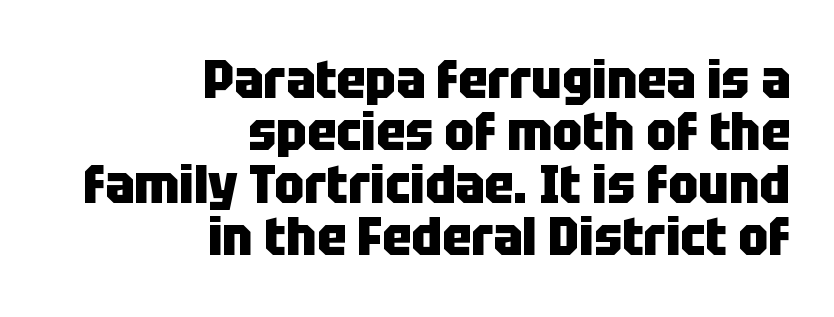
{"serif": "no", "italic": "no", "bold": "yes", "weight": "heavy", "width": "condensed", "stroke_contrast": "low", "x_height": "large", "monospaced": "no", "underline": "no", "align": "right", "line_spacing": "tight", "line_spacing_ratio": 0.97, "letter_spacing": "normal", "letter_spacing_em": 0.0, "glyph_px": 54}
